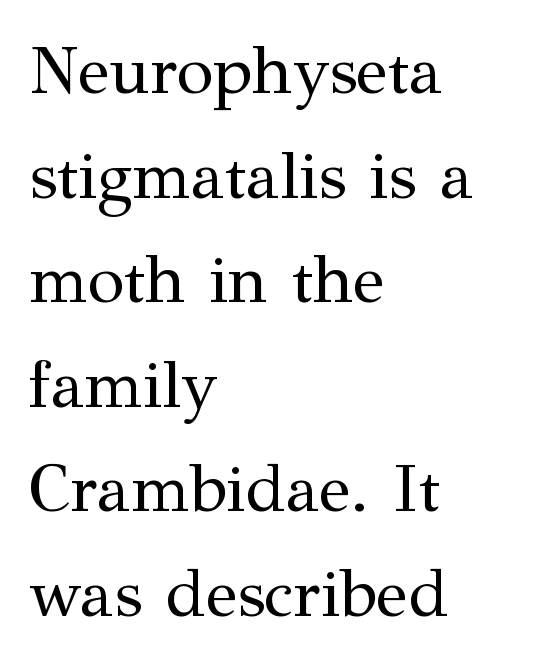
{"serif": "yes", "italic": "no", "bold": "no", "weight": "regular", "width": "normal", "stroke_contrast": "medium", "x_height": "medium", "monospaced": "no", "underline": "no", "align": "left", "line_spacing": "normal", "line_spacing_ratio": 1.56, "letter_spacing": "normal", "letter_spacing_em": 0.0, "glyph_px": 67}
